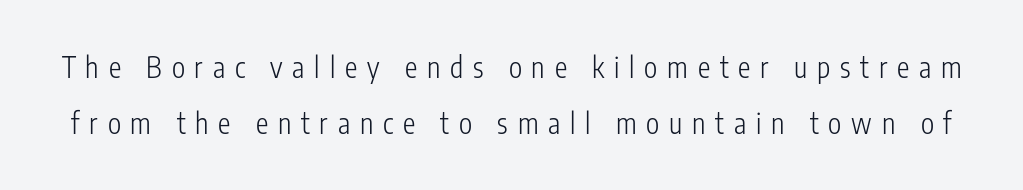
{"serif": "no", "italic": "no", "bold": "no", "weight": "light", "width": "condensed", "stroke_contrast": "low", "x_height": "medium", "monospaced": "no", "underline": "no", "line_spacing": "loose", "line_spacing_ratio": 1.99, "letter_spacing": "wide", "letter_spacing_em": 0.35, "glyph_px": 28}
